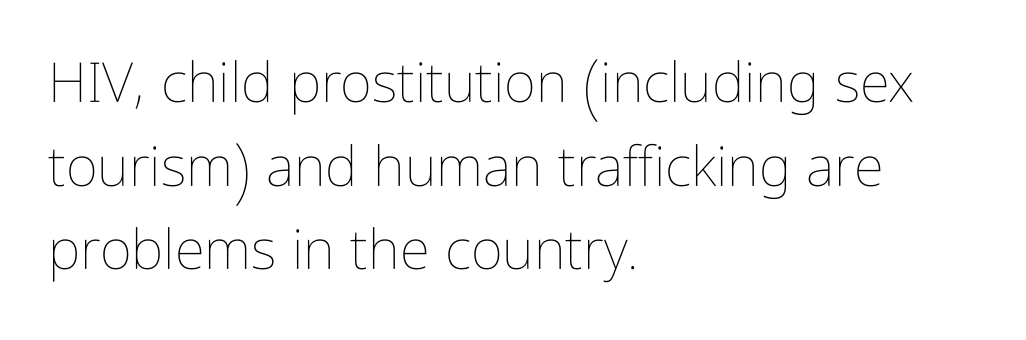
The image shows 55 px thin, condensed type, upright; set left-aligned, normal line spacing (1.52x), normal letter spacing, not underlined; low stroke contrast and a medium x-height.
